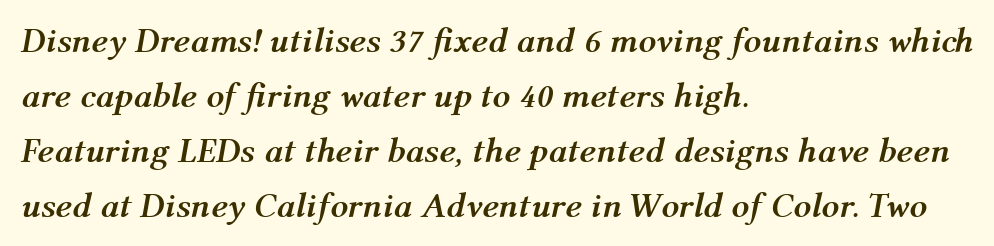
{"italic": "yes", "lean": "right", "slant_degrees": 12, "bold": "yes", "weight": "semibold", "width": "normal", "stroke_contrast": "medium", "x_height": "medium", "monospaced": "no", "underline": "no", "align": "left", "line_spacing": "normal", "line_spacing_ratio": 1.57, "letter_spacing": "normal", "letter_spacing_em": 0.0, "glyph_px": 35}
